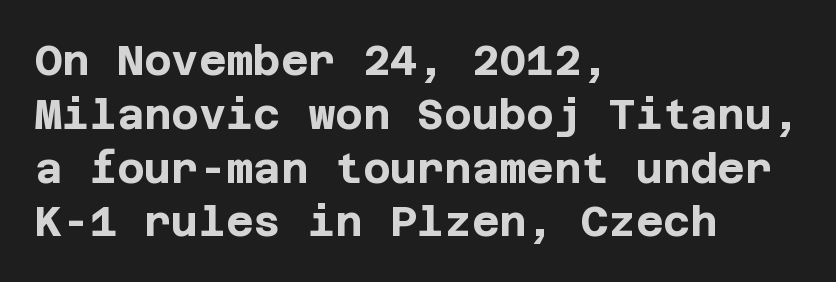
Honestly, the row spacing looks completely unremarkable. Clear beneath every line of the passage. The passage shown is emphatically bold. The rag falls on the right side of this text block.
